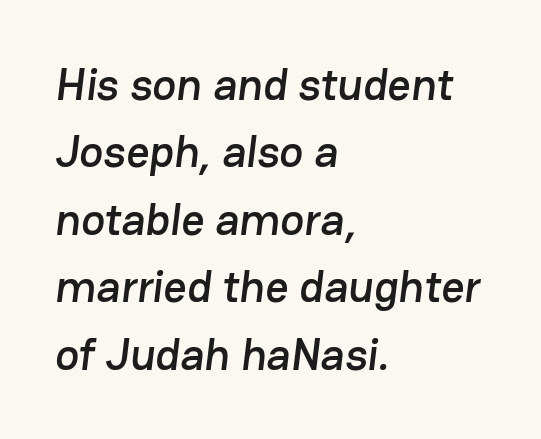
Q: Is the typeface a serif or a sans-serif typeface? A: Sans-serif.
Q: Is the text underlined? A: No.
Q: How is the paragraph aligned? A: Left-aligned.
Q: Is the spacing between letters normal or unusually wide? A: Normal.
Q: Is the spacing between lines tight, normal or loose? A: Normal.
Q: Width (condensed, normal, or wide)? A: Normal.
Q: Stroke contrast? A: Low.
Q: x-height? A: Medium.
Q: Monospaced? A: No.
